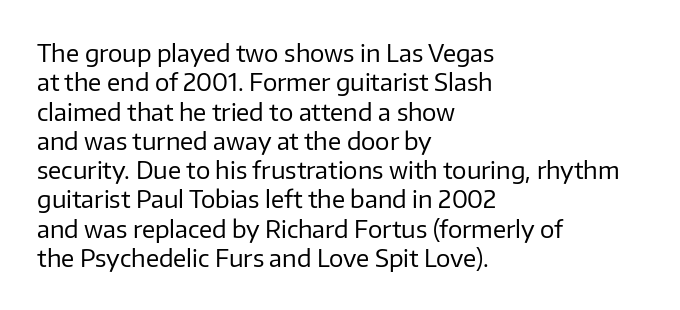
The image shows 24 px text type, upright; set left-aligned, line spacing 1.22x, normal letter spacing, not underlined.
